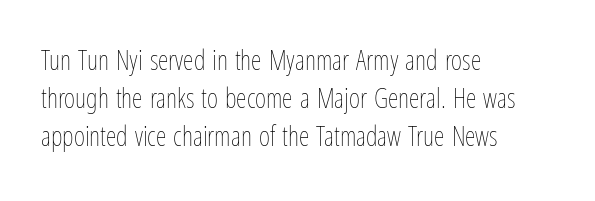
{"italic": "no", "bold": "no", "underline": "no", "align": "left", "line_spacing": "normal", "line_spacing_ratio": 1.41, "letter_spacing": "normal", "letter_spacing_em": 0.0, "glyph_px": 27}
